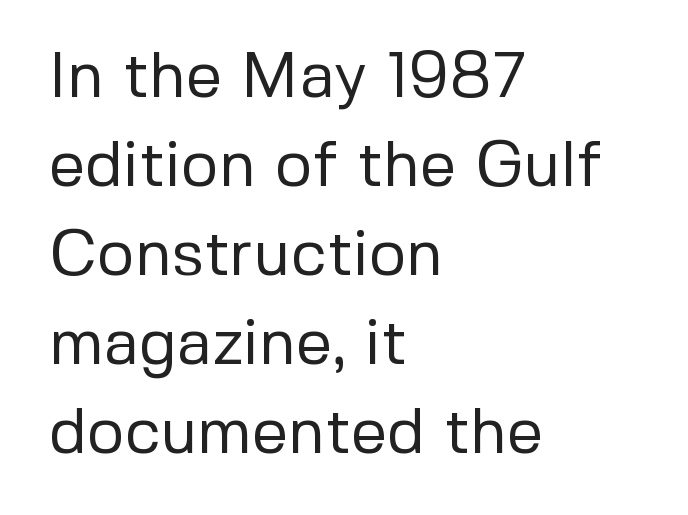
Q: Is the text bold? A: No.
Q: Is the text italic (slanted)? A: No, it is upright.
Q: Is the typeface a serif or a sans-serif typeface? A: Sans-serif.
Q: Is the text underlined? A: No.
Q: How is the paragraph aligned? A: Left-aligned.
Q: Is the spacing between letters normal or unusually wide? A: Normal.
Q: Is the spacing between lines tight, normal or loose? A: Normal.
Q: Width (condensed, normal, or wide)? A: Normal.
Q: Stroke contrast? A: Low.
Q: x-height? A: Medium.
Q: Monospaced? A: No.
